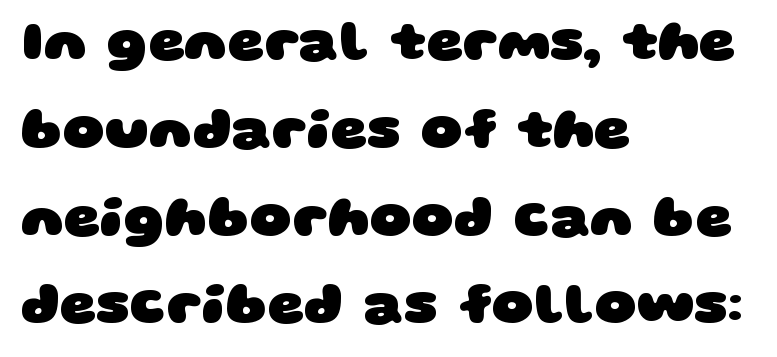
{"serif": "no", "bold": "yes", "weight": "heavy", "width": "wide", "stroke_contrast": "low", "x_height": "large", "monospaced": "no", "underline": "no", "align": "left", "line_spacing": "normal", "line_spacing_ratio": 1.54, "letter_spacing": "normal", "letter_spacing_em": 0.0, "glyph_px": 57}
